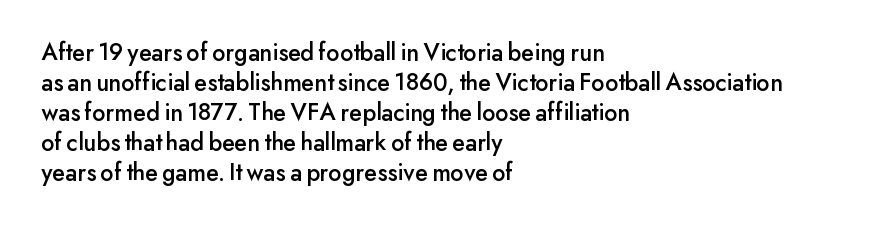
Q: Is the text italic (slanted)? A: No, it is upright.
Q: Is the text underlined? A: No.
Q: How is the paragraph aligned? A: Left-aligned.
Q: Is the spacing between letters normal or unusually wide? A: Normal.
